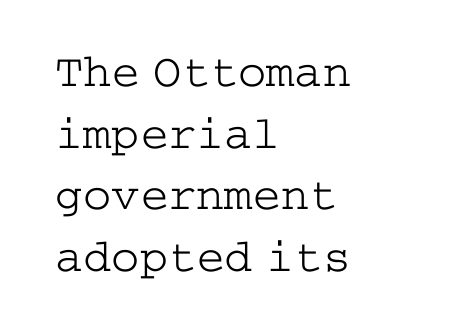
The paragraph has a hard left edge and a soft right edge. The font family rendered here belongs to the serif group. Reading down the column, the eye jumps a familiar distance to each next line. The typeface has the unassuming heft of standard copy or less. A typesetter would mark this as roman, not italic.
